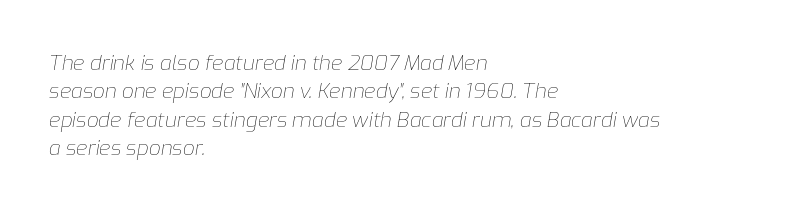
The weight tops out at a normal text grade. Tracking value appears to be zero — textbook default spacing. These lines sit exactly where default settings would place them. Anything drawn beneath the words? Only blank space.
